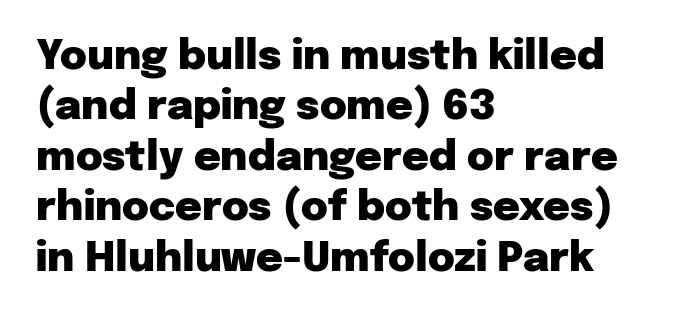
Looks like regular typesetting: each glyph gets only the width it needs. The text block is weighted toward the left margin, trailing off unevenly rightward. Quick note: not italic, upright. The glyphs in this specimen are sans serif. These lines carry a lot of weight — the face is fully bold.
